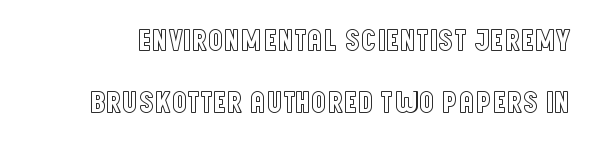
Only glyphs here, with clear space below each row. You could not count columns in this text — the font is proportionally spaced. Is there any slant? The stems are plumb. The rendering uses a large line-height, opening up the rows. Tracking value appears to be zero — textbook default spacing.
